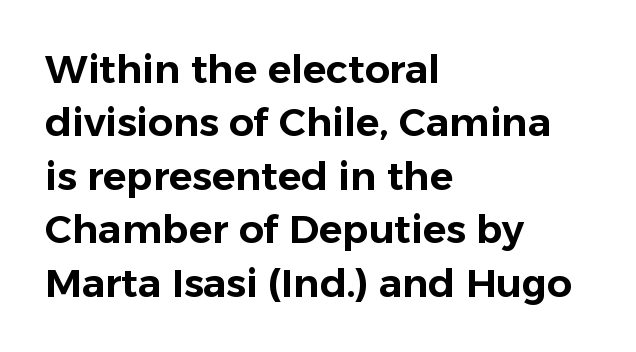
The image shows 39 px sans-serif type, upright; set left-aligned, normal line spacing (1.37x), normal letter spacing, not underlined; low stroke contrast and a medium x-height.
